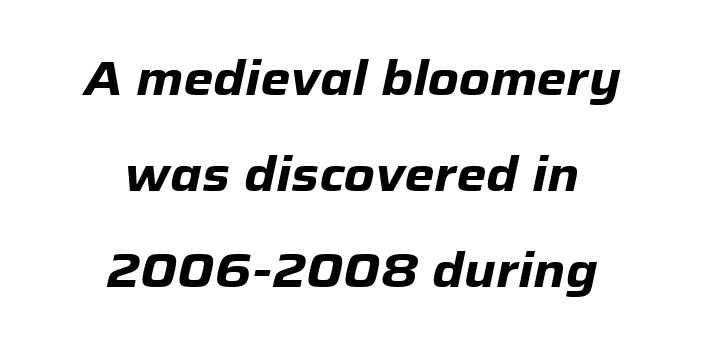
{"italic": "yes", "lean": "right", "slant_degrees": 12, "bold": "yes", "weight": "heavy", "width": "normal", "stroke_contrast": "low", "x_height": "medium", "monospaced": "no", "underline": "no", "align": "center", "line_spacing": "loose", "line_spacing_ratio": 2.0, "letter_spacing": "normal", "letter_spacing_em": 0.0, "glyph_px": 48}
